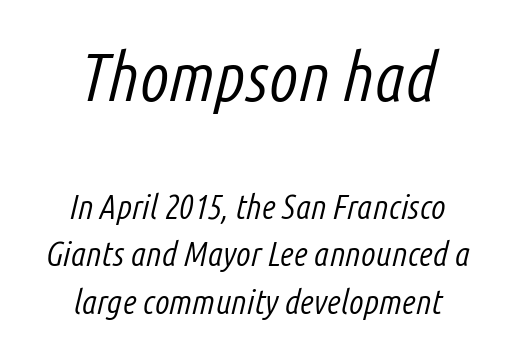
{"italic": "yes", "lean": "right", "slant_degrees": 14, "bold": "no", "weight": "light", "width": "condensed", "stroke_contrast": "low", "x_height": "medium", "monospaced": "no", "underline": "no", "align": "center", "line_spacing": "normal", "line_spacing_ratio": 1.4, "letter_spacing": "normal", "letter_spacing_em": 0.0, "larger_block": "first", "size_ratio": 2.0, "glyph_px": 68}
